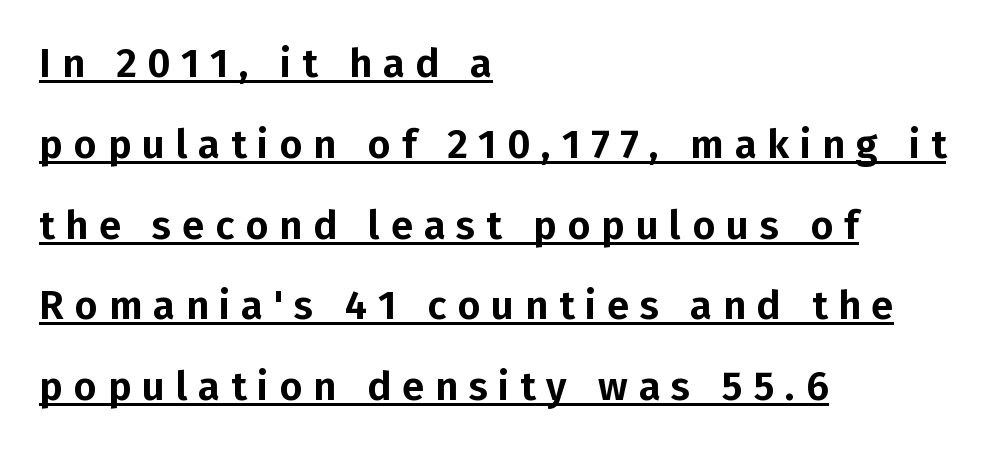
Q: Is the text italic (slanted)? A: No, it is upright.
Q: Is the typeface a serif or a sans-serif typeface? A: Sans-serif.
Q: Is the text underlined? A: Yes.
Q: How is the paragraph aligned? A: Left-aligned.
Q: Is the spacing between letters normal or unusually wide? A: Unusually wide.
Q: Is the spacing between lines tight, normal or loose? A: Loose.
Q: Width (condensed, normal, or wide)? A: Normal.
Q: Stroke contrast? A: Low.
Q: x-height? A: Medium.
Q: Monospaced? A: No.
